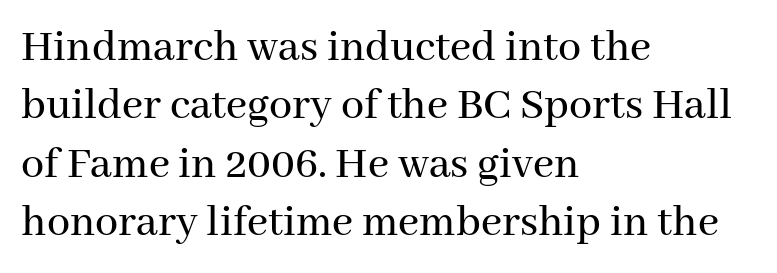
Q: Is the text italic (slanted)? A: No, it is upright.
Q: Is the typeface a serif or a sans-serif typeface? A: Serif.
Q: Is the text underlined? A: No.
Q: How is the paragraph aligned? A: Left-aligned.
Q: Is the spacing between letters normal or unusually wide? A: Normal.
Q: Is the spacing between lines tight, normal or loose? A: Normal.
Q: Width (condensed, normal, or wide)? A: Normal.
Q: Stroke contrast? A: Medium.
Q: x-height? A: Medium.
Q: Monospaced? A: No.
